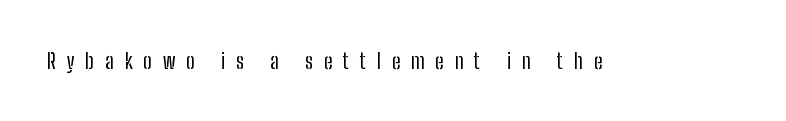
Q: Is the text bold? A: No.
Q: Is the text italic (slanted)? A: No, it is upright.
Q: Is the text underlined? A: No.
Q: Is the spacing between letters normal or unusually wide? A: Unusually wide.
